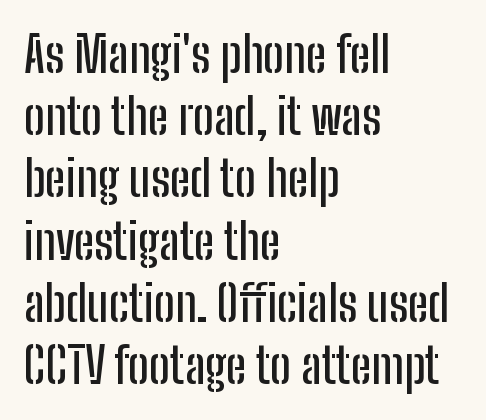
A student would call this left alignment; a typographer would say flush left, rag right. Descenders hang freely into open space. These lines were composed using upright roman letters. Leading matches the norm, producing a regular column. The face used here is a sans, in the tradition of grotesques and geometrics. The tracking reads as untouched default to a designer's eye.
